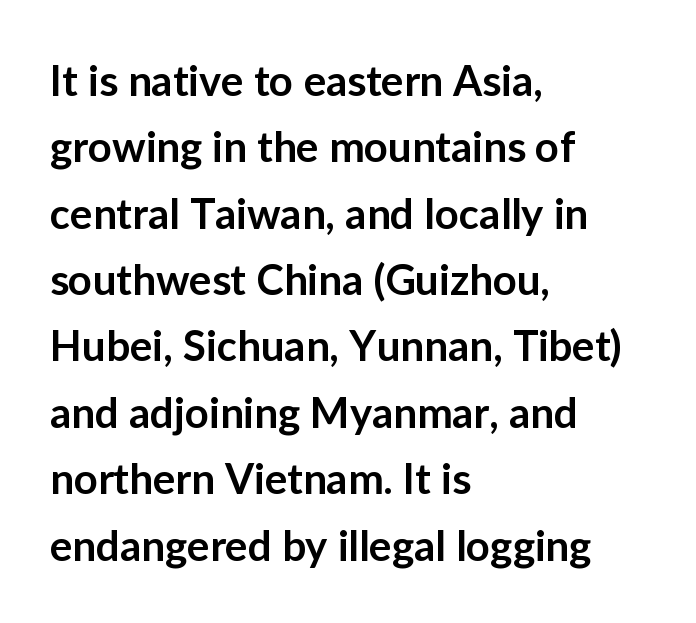
The image shows 42 px semibold sans-serif type, upright; set left-aligned, normal line spacing (1.58x), normal letter spacing, not underlined; low stroke contrast and a medium x-height.
